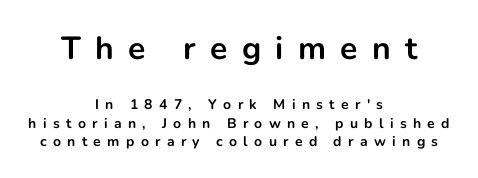
Q: Is the text bold? A: Yes.
Q: Is the text italic (slanted)? A: No, it is upright.
Q: Is the typeface a serif or a sans-serif typeface? A: Sans-serif.
Q: Is the text underlined? A: No.
Q: How is the paragraph aligned? A: Centered.
Q: Is the spacing between letters normal or unusually wide? A: Unusually wide.
Q: Is the spacing between lines tight, normal or loose? A: Normal.
Q: Which block of text is set in a larger size, the first (top) or the second (bottom)? A: The first (top) one.
Q: Width (condensed, normal, or wide)? A: Normal.
Q: Stroke contrast? A: Low.
Q: x-height? A: Medium.
Q: Monospaced? A: No.
